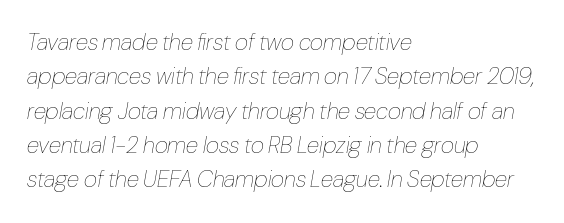
The image shows 23 px text type, italic (leaning right); set left-aligned, normal line spacing (1.49x), normal letter spacing, not underlined.
